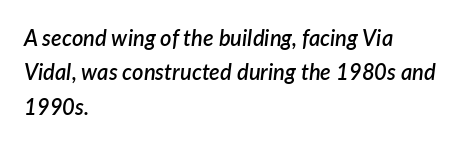
The image shows 22 px text type, italic (leaning right); set left-aligned, normal line spacing (1.56x), normal letter spacing, not underlined.
